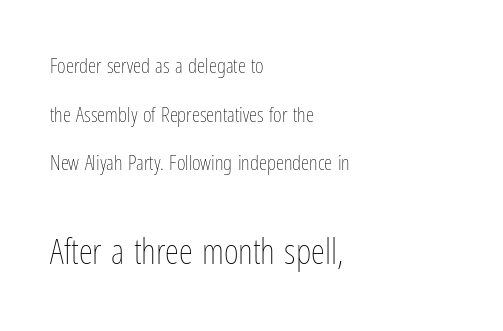
{"italic": "no", "bold": "no", "weight": "thin", "width": "condensed", "stroke_contrast": "low", "x_height": "medium", "monospaced": "no", "underline": "no", "align": "left", "line_spacing": "loose", "line_spacing_ratio": 2.32, "letter_spacing": "normal", "letter_spacing_em": 0.0, "larger_block": "second", "size_ratio": 1.71, "glyph_px": 36}
